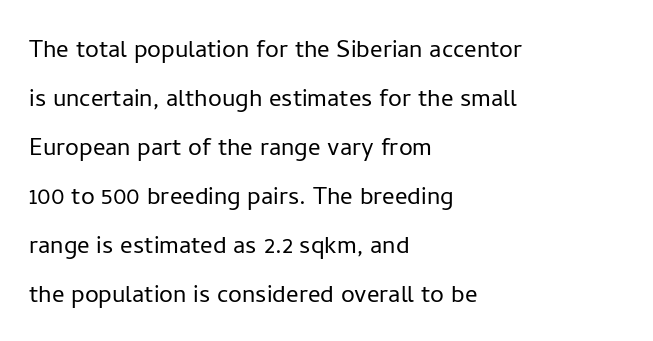
The image shows 31 px light sans-serif type, upright; set left-aligned, normal line spacing (1.58x), normal letter spacing, not underlined; low stroke contrast and a medium x-height.
